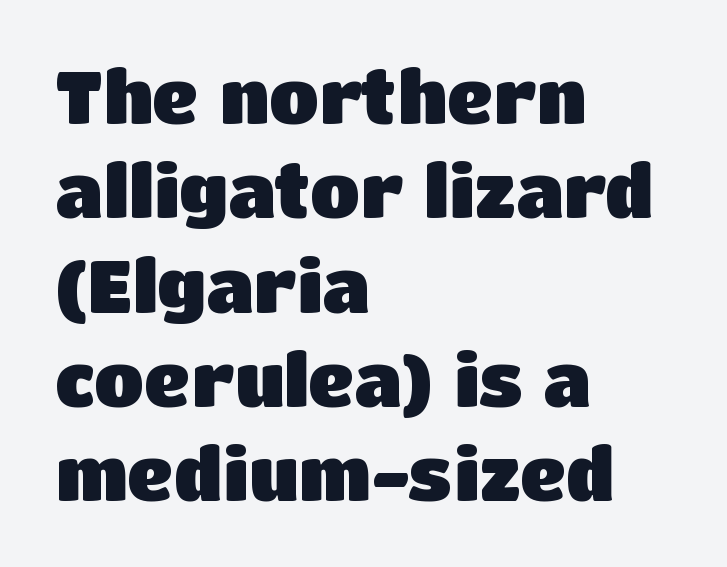
Q: Is the text bold? A: Yes.
Q: Is the text italic (slanted)? A: No, it is upright.
Q: Is the typeface a serif or a sans-serif typeface? A: Sans-serif.
Q: Is the text underlined? A: No.
Q: How is the paragraph aligned? A: Left-aligned.
Q: Is the spacing between letters normal or unusually wide? A: Normal.
Q: Is the spacing between lines tight, normal or loose? A: Normal.
Q: Width (condensed, normal, or wide)? A: Normal.
Q: Stroke contrast? A: Low.
Q: x-height? A: Large.
Q: Monospaced? A: No.
